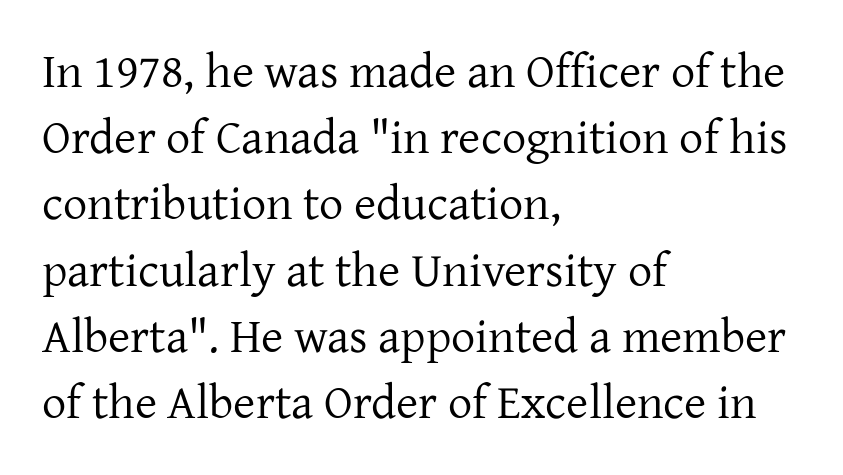
{"serif": "yes", "italic": "no", "bold": "no", "weight": "regular", "width": "normal", "stroke_contrast": "low", "x_height": "medium", "monospaced": "no", "underline": "no", "align": "left", "line_spacing": "normal", "line_spacing_ratio": 1.38, "letter_spacing": "normal", "letter_spacing_em": 0.0, "glyph_px": 48}
